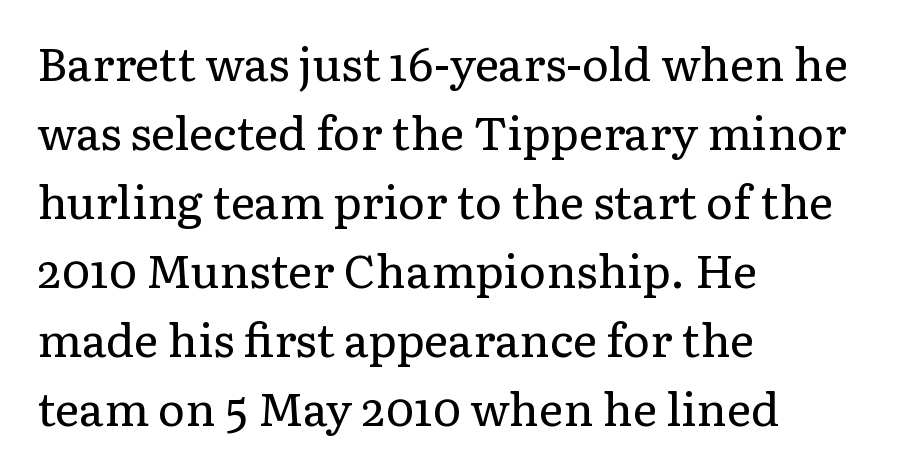
Q: Is the text bold? A: No.
Q: Is the text italic (slanted)? A: No, it is upright.
Q: Is the typeface a serif or a sans-serif typeface? A: Serif.
Q: Is the text underlined? A: No.
Q: How is the paragraph aligned? A: Left-aligned.
Q: Is the spacing between letters normal or unusually wide? A: Normal.
Q: Is the spacing between lines tight, normal or loose? A: Normal.
Q: Width (condensed, normal, or wide)? A: Normal.
Q: Stroke contrast? A: Low.
Q: x-height? A: Medium.
Q: Monospaced? A: No.
